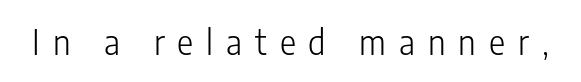
Q: Is the text bold? A: No.
Q: Is the text italic (slanted)? A: No, it is upright.
Q: Is the typeface a serif or a sans-serif typeface? A: Sans-serif.
Q: Is the text underlined? A: No.
Q: Is the spacing between letters normal or unusually wide? A: Unusually wide.
Q: Width (condensed, normal, or wide)? A: Condensed.
Q: Stroke contrast? A: Low.
Q: x-height? A: Medium.
Q: Monospaced? A: No.
